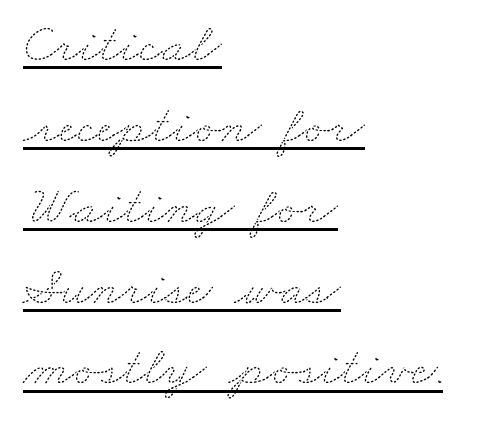
The image shows 55 px thin, wide type; set left-aligned, normal line spacing (1.47x), normal letter spacing, underlined; medium stroke contrast and a small x-height.
